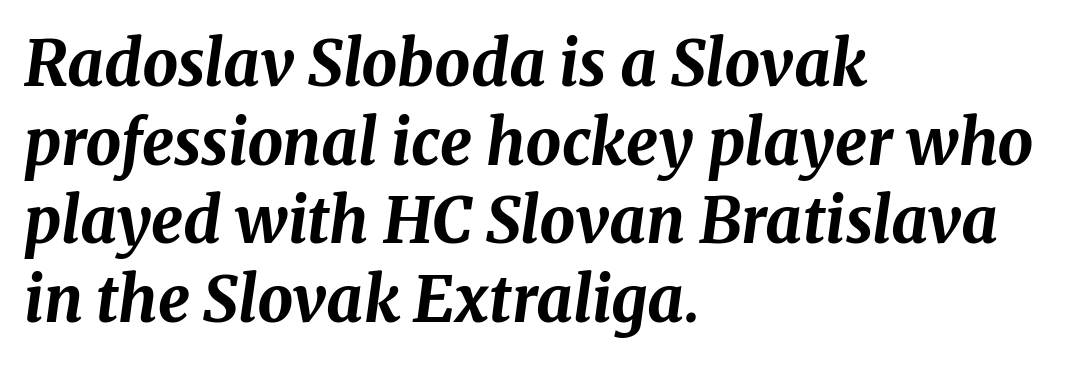
{"italic": "yes", "lean": "right", "slant_degrees": 8, "bold": "yes", "weight": "bold", "width": "normal", "stroke_contrast": "medium", "x_height": "medium", "monospaced": "no", "underline": "no", "align": "left", "line_spacing": "normal", "line_spacing_ratio": 1.25, "letter_spacing": "normal", "letter_spacing_em": 0.0, "glyph_px": 63}
